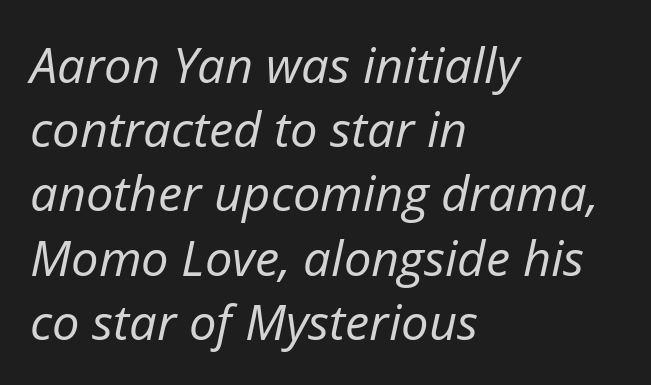
{"italic": "yes", "lean": "right", "slant_degrees": 12, "bold": "no", "weight": "regular", "width": "normal", "stroke_contrast": "low", "x_height": "medium", "monospaced": "no", "underline": "no", "align": "left", "line_spacing": "normal", "line_spacing_ratio": 1.31, "letter_spacing": "normal", "letter_spacing_em": 0.0, "glyph_px": 49}
